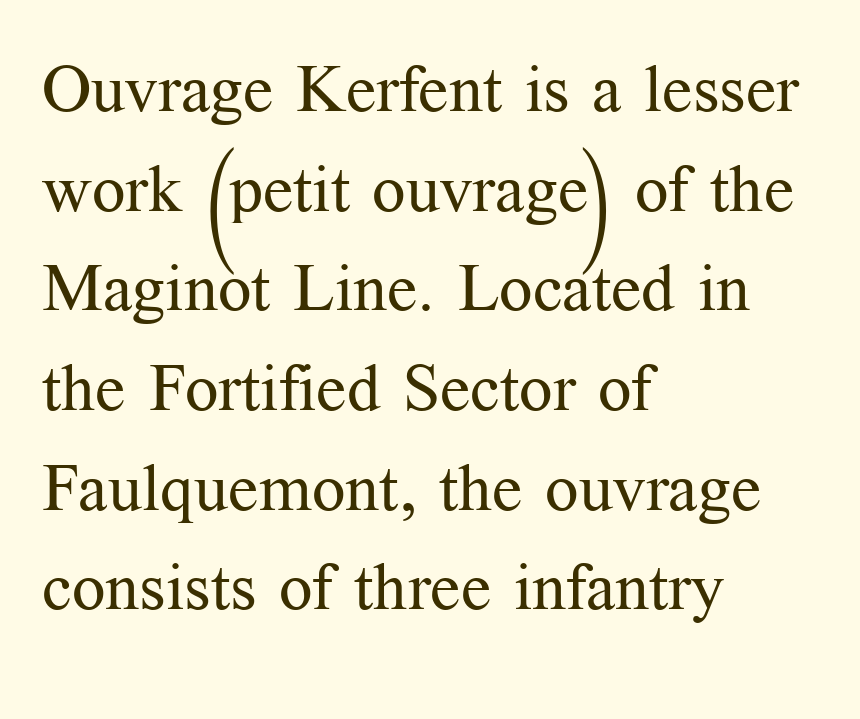
The image shows 66 px regular-weight serif type, upright; set left-aligned, normal line spacing (1.51x), normal letter spacing, not underlined; medium stroke contrast and a medium x-height.
